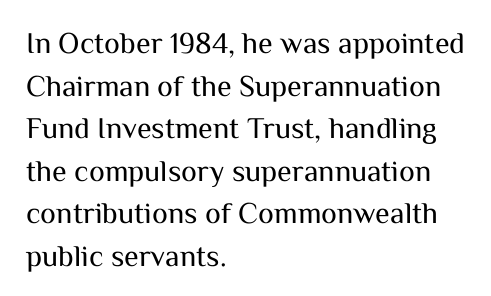
{"serif": "no", "italic": "no", "bold": "no", "weight": "regular", "width": "normal", "stroke_contrast": "medium", "x_height": "medium", "monospaced": "no", "underline": "no", "align": "left", "line_spacing": "normal", "line_spacing_ratio": 1.42, "letter_spacing": "normal", "letter_spacing_em": 0.0, "glyph_px": 30}
